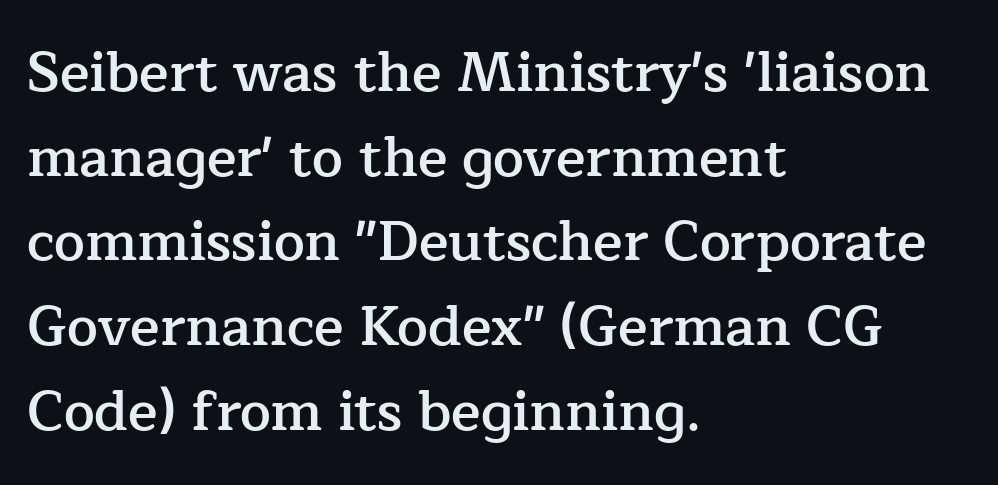
Q: Is the text bold? A: Semi-bold.
Q: Is the text italic (slanted)? A: No, it is upright.
Q: Is the typeface a serif or a sans-serif typeface? A: Serif.
Q: Is the text underlined? A: No.
Q: How is the paragraph aligned? A: Left-aligned.
Q: Is the spacing between letters normal or unusually wide? A: Normal.
Q: Is the spacing between lines tight, normal or loose? A: Normal.
Q: Width (condensed, normal, or wide)? A: Normal.
Q: Stroke contrast? A: Low.
Q: x-height? A: Medium.
Q: Monospaced? A: No.
